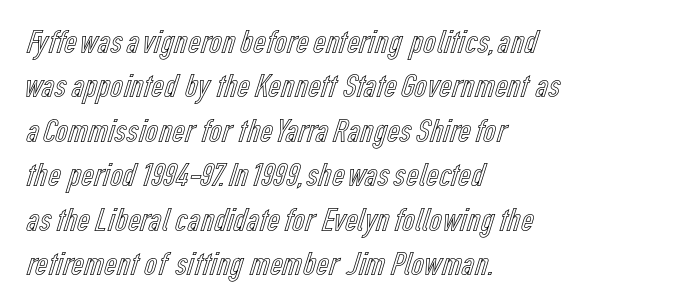
{"width": "condensed", "x_height": "medium", "monospaced": "no", "underline": "no", "align": "left", "line_spacing": "normal", "line_spacing_ratio": 1.27, "letter_spacing": "normal", "letter_spacing_em": 0.0, "glyph_px": 35}
